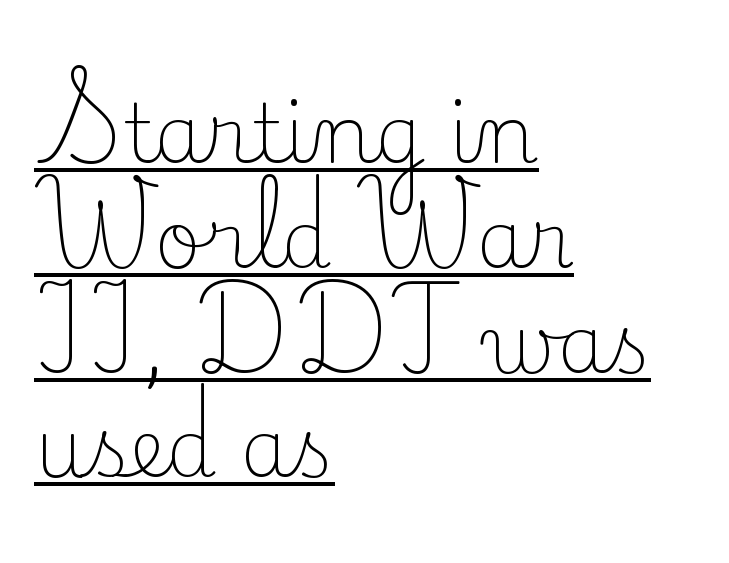
The image shows 80 px light serif type, upright; set left-aligned, normal line spacing (1.31x), normal letter spacing, underlined; low stroke contrast and a small x-height.
